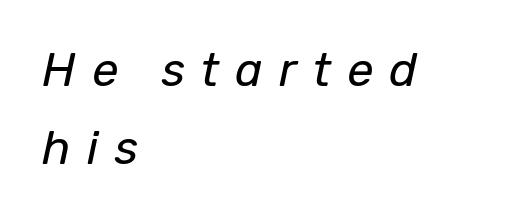
Q: Is the text bold? A: No.
Q: Is the text italic (slanted)? A: Yes, it leans right by about 12 degrees.
Q: Is the text underlined? A: No.
Q: How is the paragraph aligned? A: Left-aligned.
Q: Is the spacing between letters normal or unusually wide? A: Unusually wide.
Q: Is the spacing between lines tight, normal or loose? A: Normal.
Q: Width (condensed, normal, or wide)? A: Normal.
Q: Stroke contrast? A: Low.
Q: x-height? A: Medium.
Q: Monospaced? A: No.
